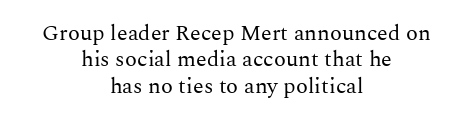
{"italic": "no", "bold": "no", "underline": "no", "align": "center", "line_spacing_ratio": 1.2, "letter_spacing": "normal", "letter_spacing_em": 0.0, "glyph_px": 22}
